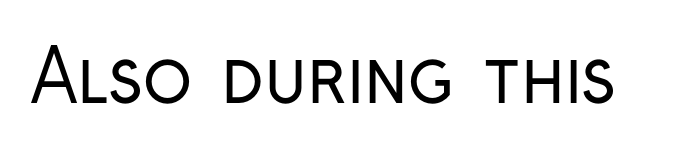
Q: Is the text bold? A: No.
Q: Is the text italic (slanted)? A: No, it is upright.
Q: Is the typeface a serif or a sans-serif typeface? A: Sans-serif.
Q: Is the text underlined? A: No.
Q: Is the spacing between letters normal or unusually wide? A: Normal.
Q: Width (condensed, normal, or wide)? A: Condensed.
Q: Stroke contrast? A: Low.
Q: x-height? A: Medium.
Q: Monospaced? A: No.
